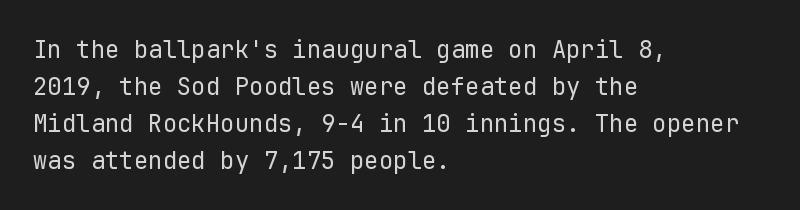
Vertical strokes here are truly vertical. Every row of glyphs begins at an identical x-position on the left. Between one letter and the next there's only the usual sliver of space. Only glyphs here, with clear space below each row.
